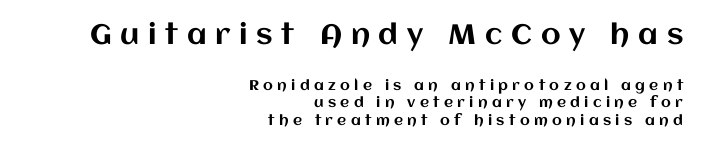
The image shows 28 px text type, upright; set right-aligned, normal line spacing (1.26x), unusually wide letter spacing (+0.31 em), not underlined; the first (top) block is 2.0x larger; medium stroke contrast and a large x-height.
